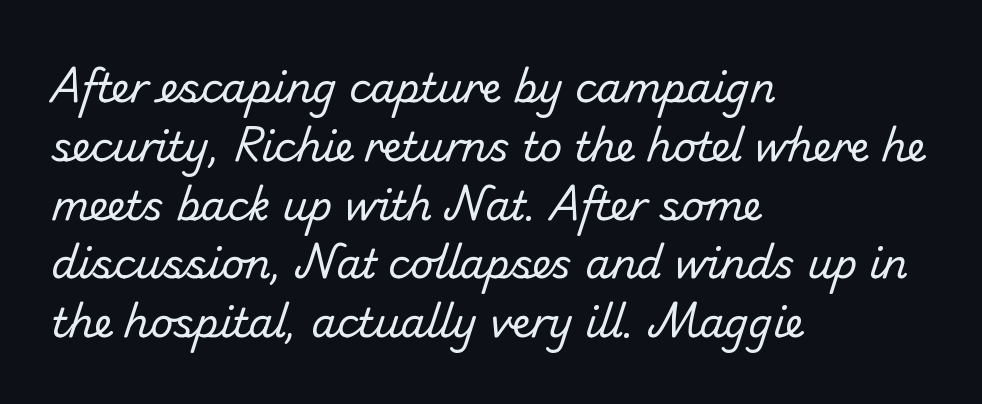
Q: Is the text bold? A: No.
Q: Is the typeface a serif or a sans-serif typeface? A: Sans-serif.
Q: Is the text underlined? A: No.
Q: How is the paragraph aligned? A: Left-aligned.
Q: Is the spacing between letters normal or unusually wide? A: Normal.
Q: Is the spacing between lines tight, normal or loose? A: Normal.
Q: Width (condensed, normal, or wide)? A: Normal.
Q: Stroke contrast? A: Low.
Q: x-height? A: Small.
Q: Monospaced? A: No.
